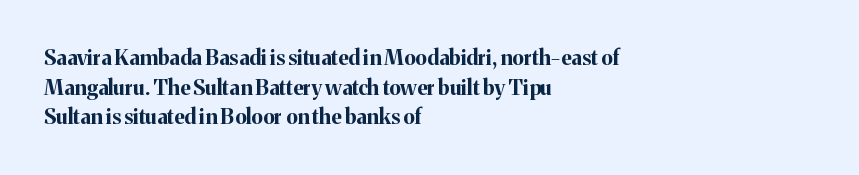
{"italic": "no", "bold": "yes", "underline": "no", "align": "left", "line_spacing": "normal", "line_spacing_ratio": 1.41, "letter_spacing": "normal", "letter_spacing_em": 0.0, "glyph_px": 21}
